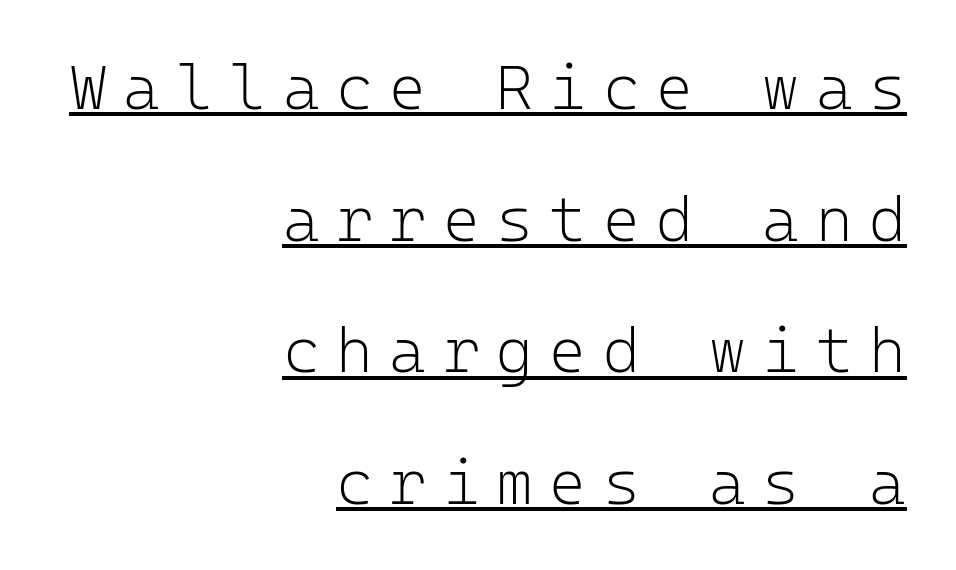
Q: Is the text bold? A: No.
Q: Is the text italic (slanted)? A: No, it is upright.
Q: Is the typeface a serif or a sans-serif typeface? A: Sans-serif.
Q: Is the text underlined? A: Yes.
Q: How is the paragraph aligned? A: Right-aligned.
Q: Is the spacing between letters normal or unusually wide? A: Unusually wide.
Q: Is the spacing between lines tight, normal or loose? A: Loose.
Q: Width (condensed, normal, or wide)? A: Normal.
Q: Stroke contrast? A: Low.
Q: x-height? A: Medium.
Q: Monospaced? A: Yes.
